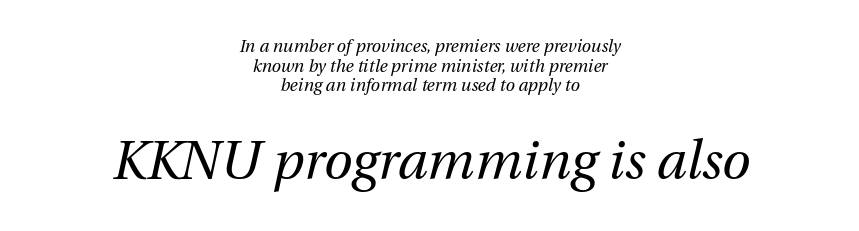
{"italic": "yes", "lean": "right", "slant_degrees": 13, "bold": "no", "weight": "regular", "width": "normal", "stroke_contrast": "medium", "x_height": "medium", "monospaced": "no", "underline": "no", "align": "center", "line_spacing": "tight", "line_spacing_ratio": 1.15, "letter_spacing": "normal", "letter_spacing_em": 0.0, "larger_block": "second", "size_ratio": 3.06, "glyph_px": 52}
